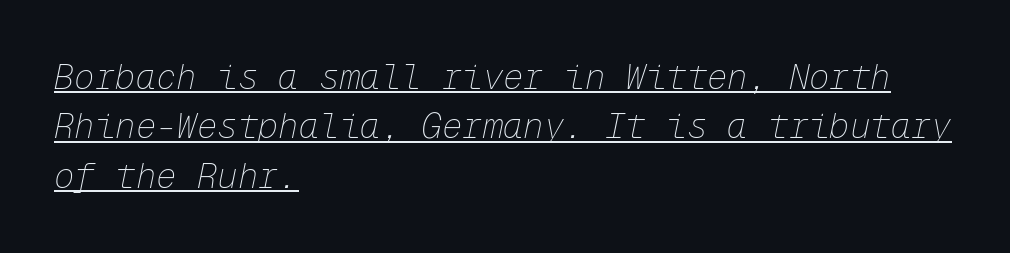
Q: Is the text bold? A: No.
Q: Is the text italic (slanted)? A: Yes, it leans right by about 12 degrees.
Q: Is the text underlined? A: Yes.
Q: How is the paragraph aligned? A: Left-aligned.
Q: Is the spacing between letters normal or unusually wide? A: Normal.
Q: Is the spacing between lines tight, normal or loose? A: Normal.
Q: Width (condensed, normal, or wide)? A: Normal.
Q: Stroke contrast? A: Low.
Q: x-height? A: Medium.
Q: Monospaced? A: Yes.
